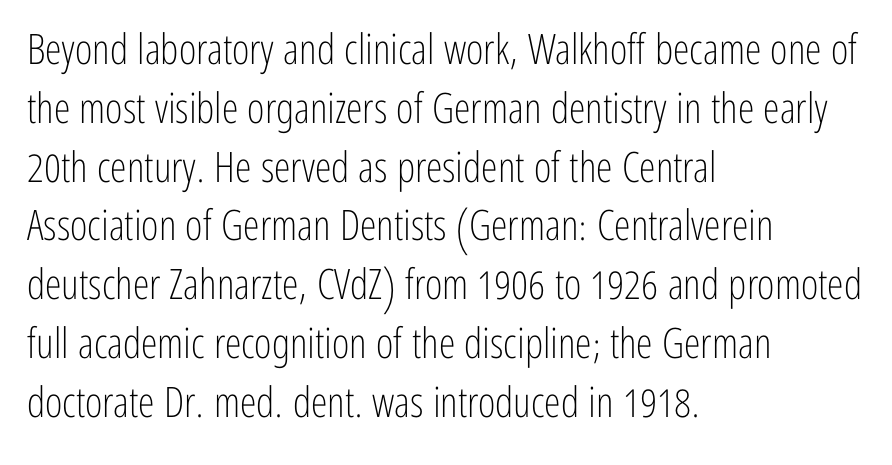
{"serif": "no", "italic": "no", "bold": "no", "weight": "light", "width": "condensed", "stroke_contrast": "low", "x_height": "medium", "monospaced": "no", "underline": "no", "align": "left", "line_spacing": "normal", "line_spacing_ratio": 1.4, "letter_spacing": "normal", "letter_spacing_em": 0.0, "glyph_px": 42}
